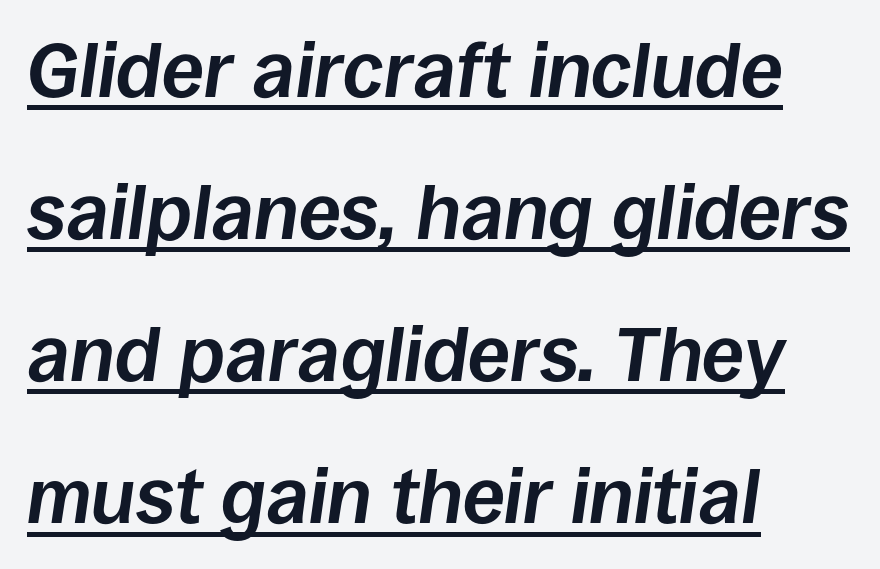
Compared with a centered layout, this one pins lines to the left instead. Somebody hit Ctrl+U on this one — the words are underlined. Each word holds together tightly as a unit, with standard inter-letter gaps. Characters are canted at an angle relative to the baseline's perpendicular.
